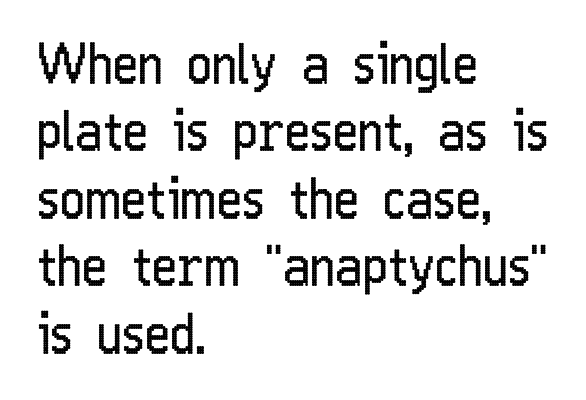
What's the leading like? Ordinary, nothing unusual. The specimen omits any rule beneath the text block's lines. Type style note: lacks serifs. Unlike italic type, these characters show no tilt at all. The letters advance in unequal steps, a hallmark of proportional type. The ragged edge is on the right, which tells us the setting is flush left.
